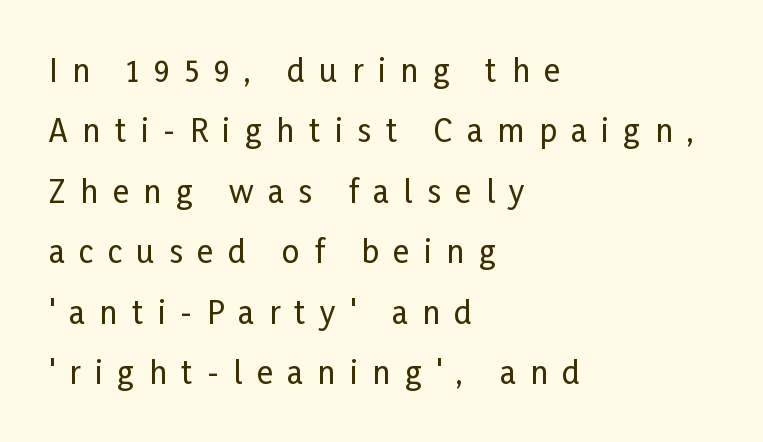
{"serif": "no", "italic": "no", "width": "condensed", "stroke_contrast": "low", "x_height": "medium", "monospaced": "no", "underline": "no", "align": "left", "line_spacing": "loose", "line_spacing_ratio": 1.95, "letter_spacing": "wide", "letter_spacing_em": 0.47, "glyph_px": 31}
